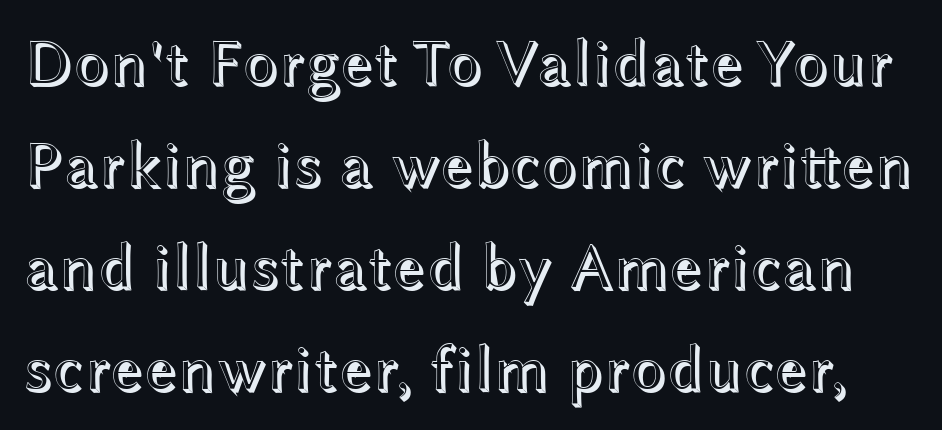
Q: Is the text italic (slanted)? A: No, it is upright.
Q: Is the text underlined? A: No.
Q: Is the spacing between letters normal or unusually wide? A: Normal.
Q: Is the spacing between lines tight, normal or loose? A: Normal.
Q: Width (condensed, normal, or wide)? A: Wide.
Q: x-height? A: Medium.
Q: Monospaced? A: No.
